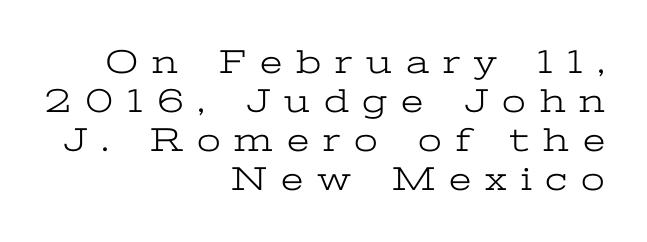
{"serif": "yes", "italic": "no", "bold": "no", "weight": "light", "width": "wide", "stroke_contrast": "low", "x_height": "medium", "monospaced": "no", "underline": "no", "align": "right", "line_spacing": "tight", "line_spacing_ratio": 1.15, "letter_spacing": "wide", "letter_spacing_em": 0.41, "glyph_px": 34}
